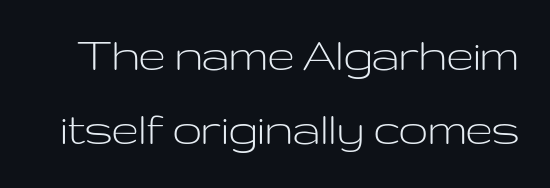
{"serif": "no", "italic": "no", "bold": "no", "weight": "light", "width": "wide", "stroke_contrast": "low", "x_height": "medium", "monospaced": "no", "underline": "no", "line_spacing": "normal", "line_spacing_ratio": 1.42, "letter_spacing": "normal", "letter_spacing_em": 0.0, "glyph_px": 52}
